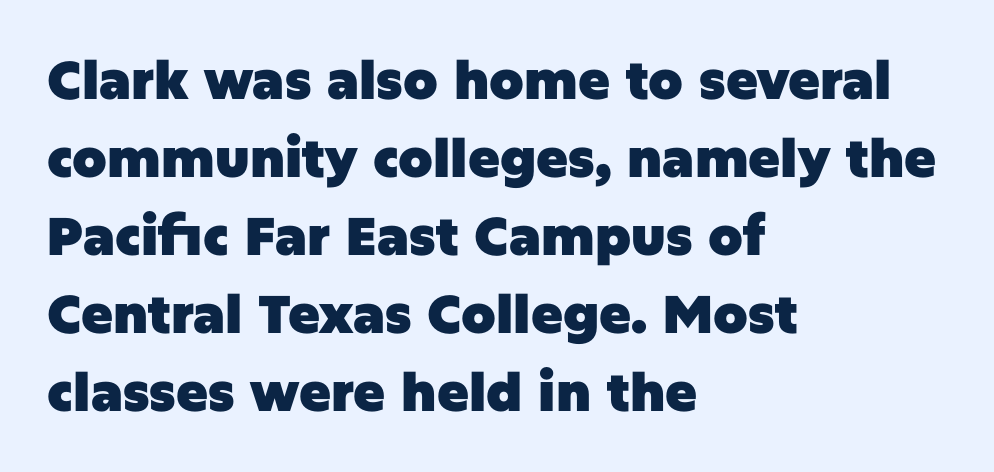
Q: Is the text bold? A: Yes.
Q: Is the text italic (slanted)? A: No, it is upright.
Q: Is the typeface a serif or a sans-serif typeface? A: Sans-serif.
Q: Is the text underlined? A: No.
Q: How is the paragraph aligned? A: Left-aligned.
Q: Is the spacing between letters normal or unusually wide? A: Normal.
Q: Is the spacing between lines tight, normal or loose? A: Normal.
Q: Width (condensed, normal, or wide)? A: Normal.
Q: Stroke contrast? A: Low.
Q: x-height? A: Large.
Q: Monospaced? A: No.
